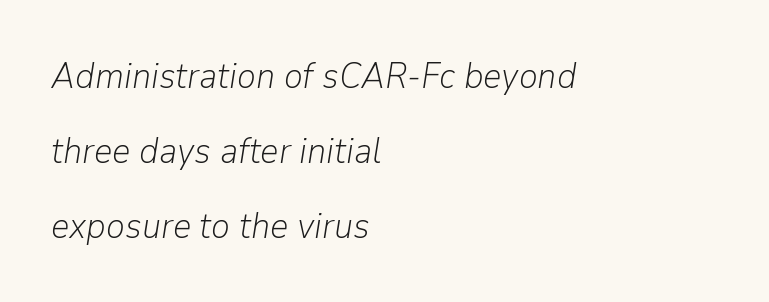
Typeset ragged right — the left edge is the straight one. Beneath every word, the page is bare. The face used here is rendered with its standard letterfit. How would I describe the line gaps? Wide and relaxed. Stems here are at most as thick as an everyday book face. Style check: oblique.
